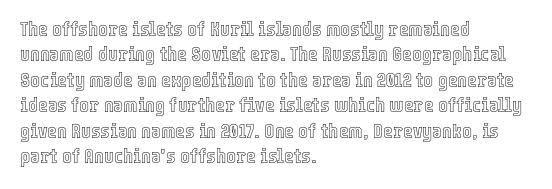
Short and long lines alike share a common starting point at left. Letters rest on an invisible, unmarked baseline. No extra tracking has been applied to these lines. Is there any slant? The stems are plumb.
